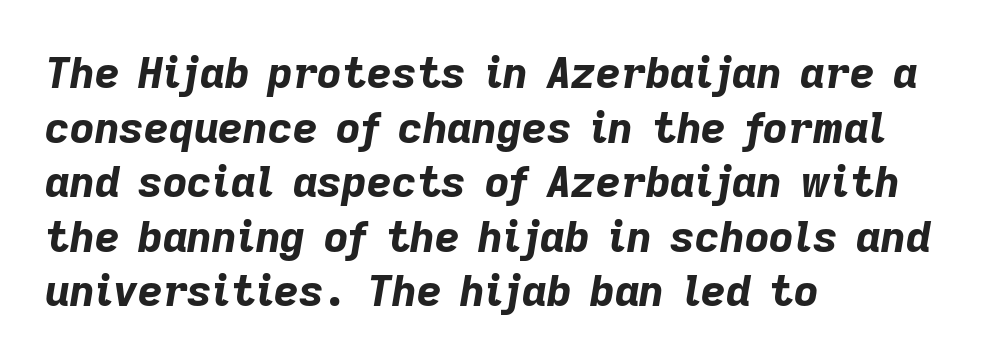
Leftover space on each line is placed entirely after the last word. The line-height multiplier appears to be the usual default. Characters follow at the spacing the type designer built in. The area under the type is left untouched. The letters advance in unequal steps, a hallmark of proportional type.
